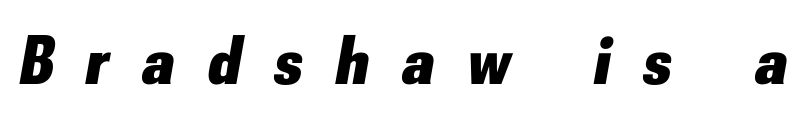
Underline: absent. A typesetter would mark this as italic. Strong, thick strokes mark this as bold type. Loose tracking; the words dissolve into strings of separated letters. These lines are rendered in a variable-pitch font.
